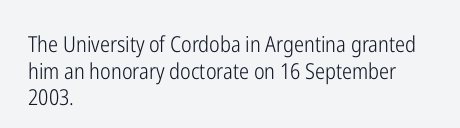
The image shows 22 px text type, upright; set left-aligned, line spacing 1.21x, normal letter spacing, not underlined.
